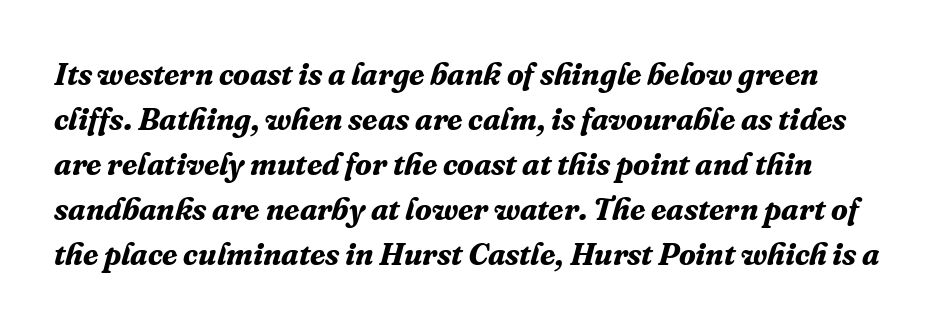
The image shows 31 px bold serif type, italic (leaning right); set normal line spacing (1.45x), normal letter spacing, not underlined; medium stroke contrast and a medium x-height.
